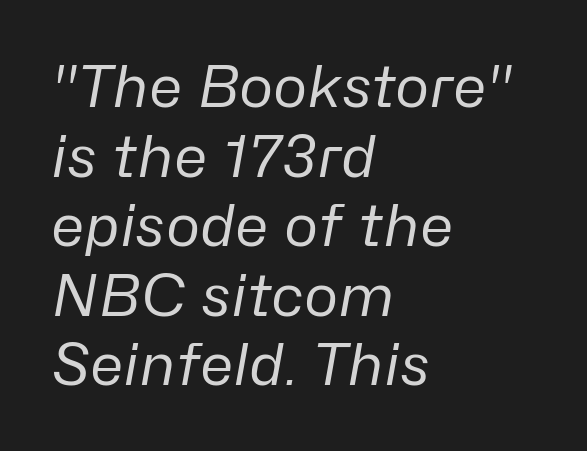
The image shows 58 px regular-weight type, italic (leaning right); set left-aligned, line spacing 1.2x, normal letter spacing, not underlined; low stroke contrast and a medium x-height.
